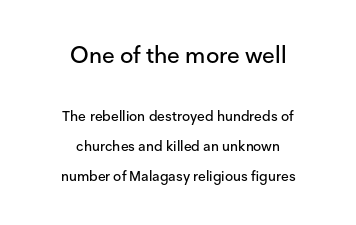
Q: Is the text italic (slanted)? A: No, it is upright.
Q: Is the text underlined? A: No.
Q: How is the paragraph aligned? A: Centered.
Q: Is the spacing between letters normal or unusually wide? A: Normal.
Q: Is the spacing between lines tight, normal or loose? A: Loose.
Q: Which block of text is set in a larger size, the first (top) or the second (bottom)? A: The first (top) one.
